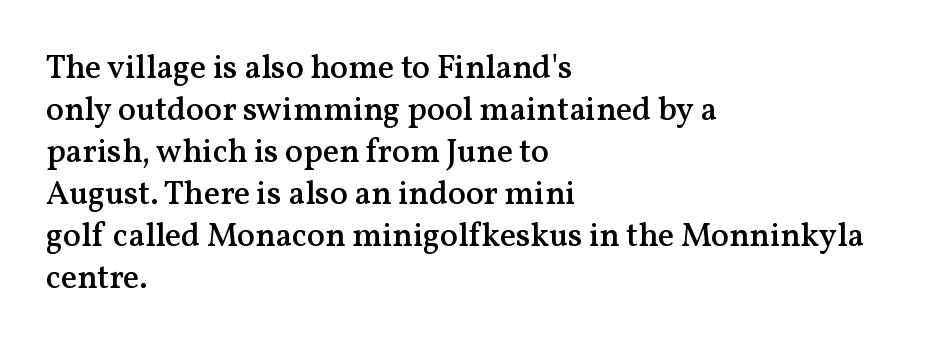
Q: Is the text bold? A: Semi-bold.
Q: Is the text italic (slanted)? A: No, it is upright.
Q: Is the typeface a serif or a sans-serif typeface? A: Serif.
Q: Is the text underlined? A: No.
Q: How is the paragraph aligned? A: Left-aligned.
Q: Is the spacing between letters normal or unusually wide? A: Normal.
Q: Is the spacing between lines tight, normal or loose? A: Normal.
Q: Width (condensed, normal, or wide)? A: Normal.
Q: Stroke contrast? A: Medium.
Q: x-height? A: Medium.
Q: Monospaced? A: No.
